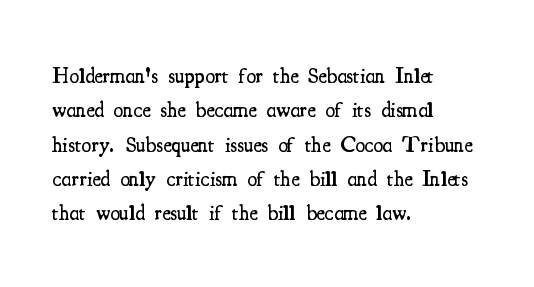
The lines in this sample share a left origin and differ only in where they stop. Firm but not heavy-handed strokes: this text is semibold. A typesetter would call this leading conventional body-copy spacing. Decoration check: the copy has no underline. There is no visible air inserted between adjacent glyphs. Ordinary non-slanted type is in use.
